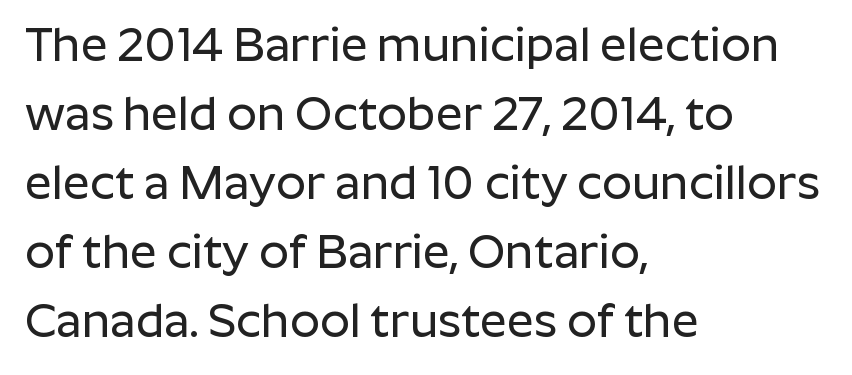
Q: Is the text italic (slanted)? A: No, it is upright.
Q: Is the typeface a serif or a sans-serif typeface? A: Sans-serif.
Q: Is the text underlined? A: No.
Q: How is the paragraph aligned? A: Left-aligned.
Q: Is the spacing between letters normal or unusually wide? A: Normal.
Q: Is the spacing between lines tight, normal or loose? A: Normal.
Q: Width (condensed, normal, or wide)? A: Normal.
Q: Stroke contrast? A: Low.
Q: x-height? A: Medium.
Q: Monospaced? A: No.
